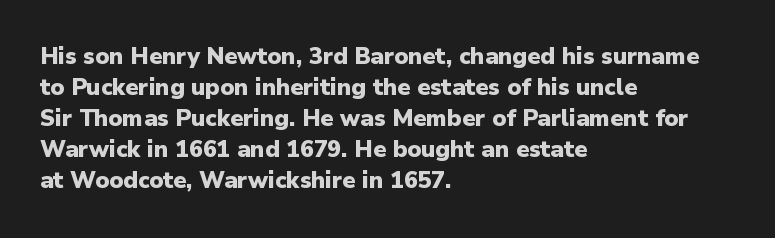
{"italic": "no", "bold": "yes", "underline": "no", "align": "left", "line_spacing": "normal", "line_spacing_ratio": 1.35, "letter_spacing": "normal", "letter_spacing_em": 0.0, "glyph_px": 23}
